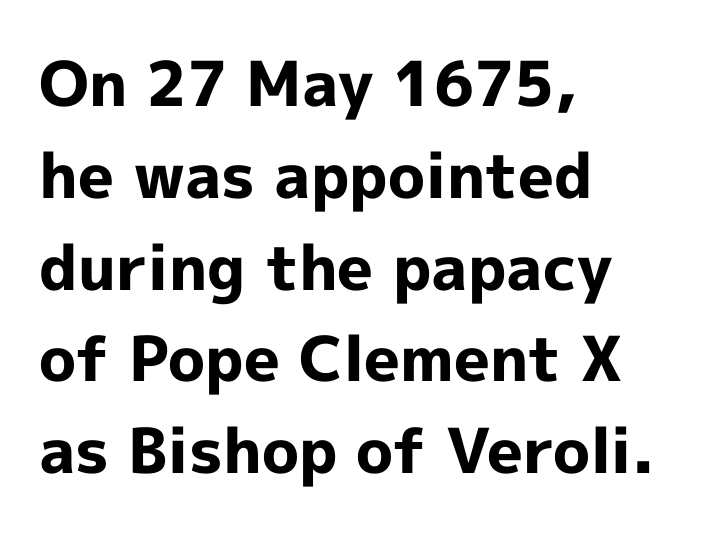
The image shows 62 px bold sans-serif type, upright; set left-aligned, normal line spacing (1.48x), normal letter spacing, not underlined; a medium x-height.
